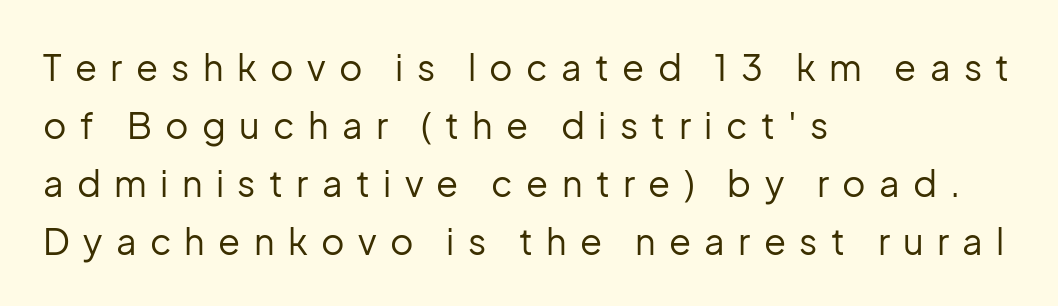
Each row of text sits above clean, open space. The axis of the letterforms is exactly vertical. Weight: regular or lighter. The font family rendered here belongs to the sans-serif group.
